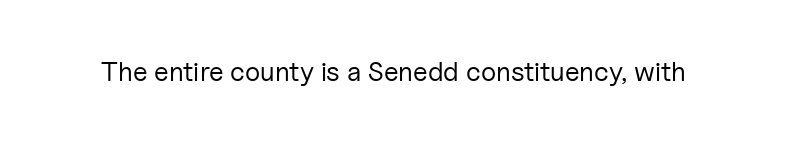
Has an underline been added? It has not. The type is set solid horizontally, with unmodified tracking. The characters are drawn with everyday or finer stroke widths. Every character sits straight up, as roman type does.
